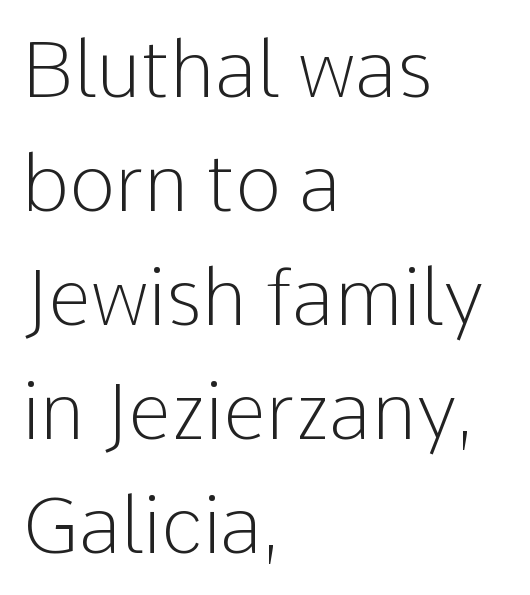
Q: Is the text bold? A: No.
Q: Is the text italic (slanted)? A: No, it is upright.
Q: Is the typeface a serif or a sans-serif typeface? A: Sans-serif.
Q: Is the text underlined? A: No.
Q: How is the paragraph aligned? A: Left-aligned.
Q: Is the spacing between letters normal or unusually wide? A: Normal.
Q: Is the spacing between lines tight, normal or loose? A: Normal.
Q: Width (condensed, normal, or wide)? A: Normal.
Q: Stroke contrast? A: Low.
Q: x-height? A: Medium.
Q: Monospaced? A: No.
